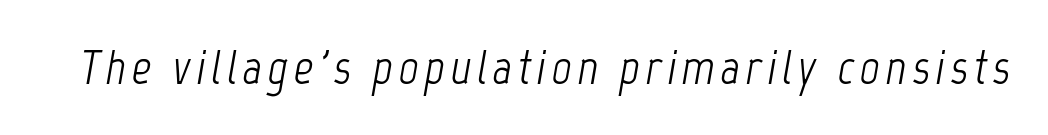
The image shows 48 px light, condensed type, italic (leaning right); set not underlined; low stroke contrast and a medium x-height.
